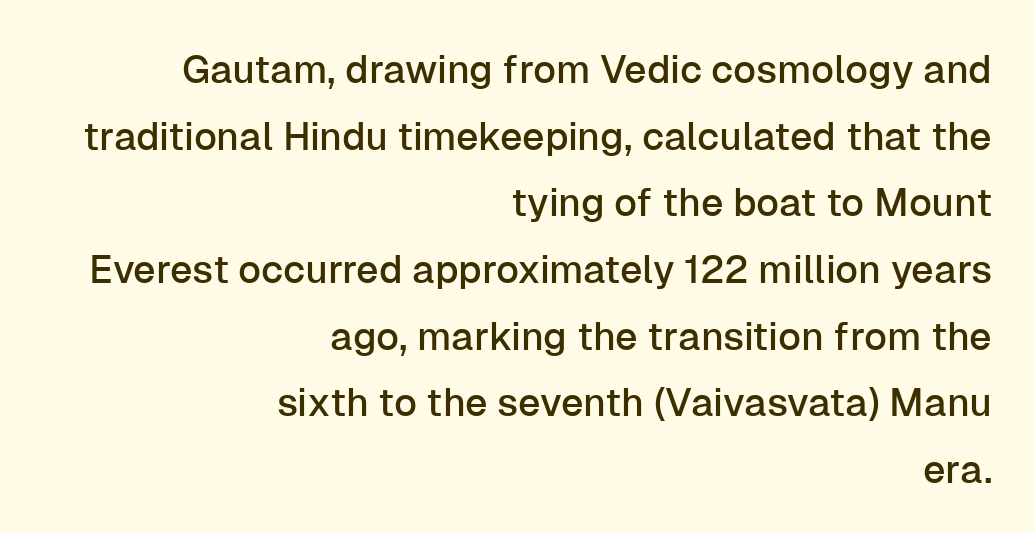
The image shows 39 px sans-serif type, upright; set right-aligned, line spacing 1.71x, normal letter spacing, not underlined; low stroke contrast and a medium x-height.
